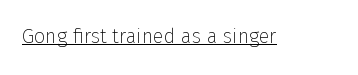
Q: Is the text bold? A: No.
Q: Is the text italic (slanted)? A: No, it is upright.
Q: Is the text underlined? A: Yes.
Q: Is the spacing between letters normal or unusually wide? A: Normal.
